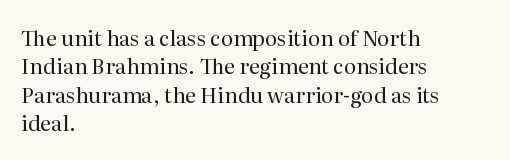
The image shows 21 px text type, upright; set left-aligned, normal line spacing (1.35x), normal letter spacing, not underlined.
